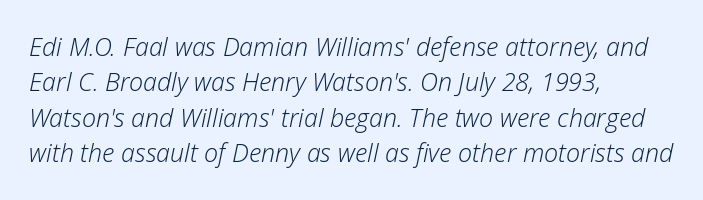
The image shows 25 px text type, italic (leaning right); set left-aligned, normal line spacing (1.42x), normal letter spacing, not underlined.
